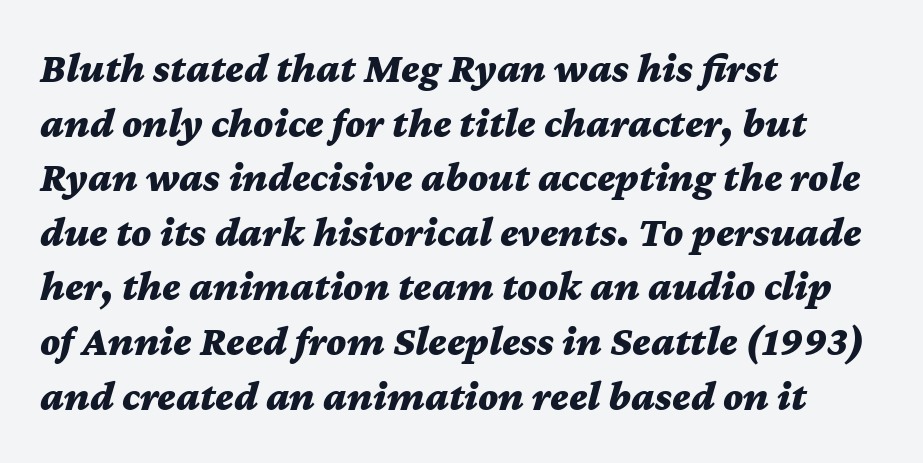
The image shows 42 px bold, wide type, italic (leaning right); set left-aligned, normal line spacing (1.3x), normal letter spacing, not underlined; medium stroke contrast and a medium x-height.
